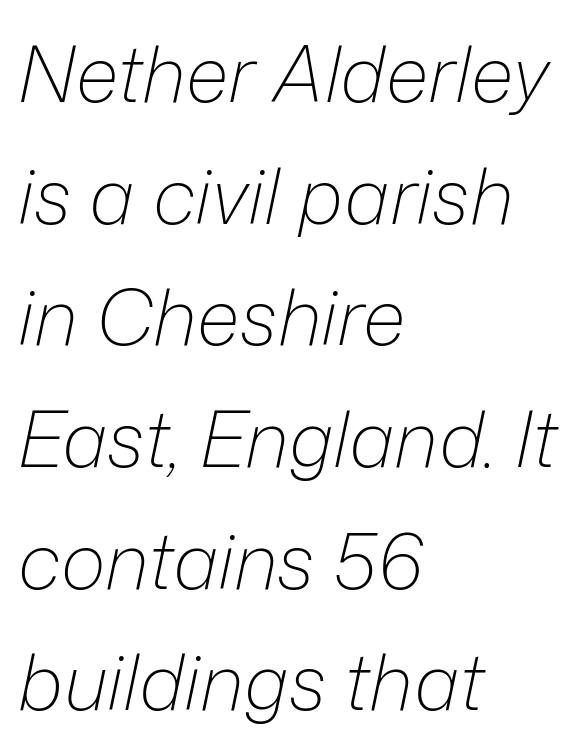
Q: Is the text bold? A: No.
Q: Is the text italic (slanted)? A: Yes, it leans right by about 12 degrees.
Q: Is the text underlined? A: No.
Q: How is the paragraph aligned? A: Left-aligned.
Q: Is the spacing between letters normal or unusually wide? A: Normal.
Q: Is the spacing between lines tight, normal or loose? A: Normal.
Q: Width (condensed, normal, or wide)? A: Normal.
Q: Stroke contrast? A: Low.
Q: x-height? A: Medium.
Q: Monospaced? A: No.
